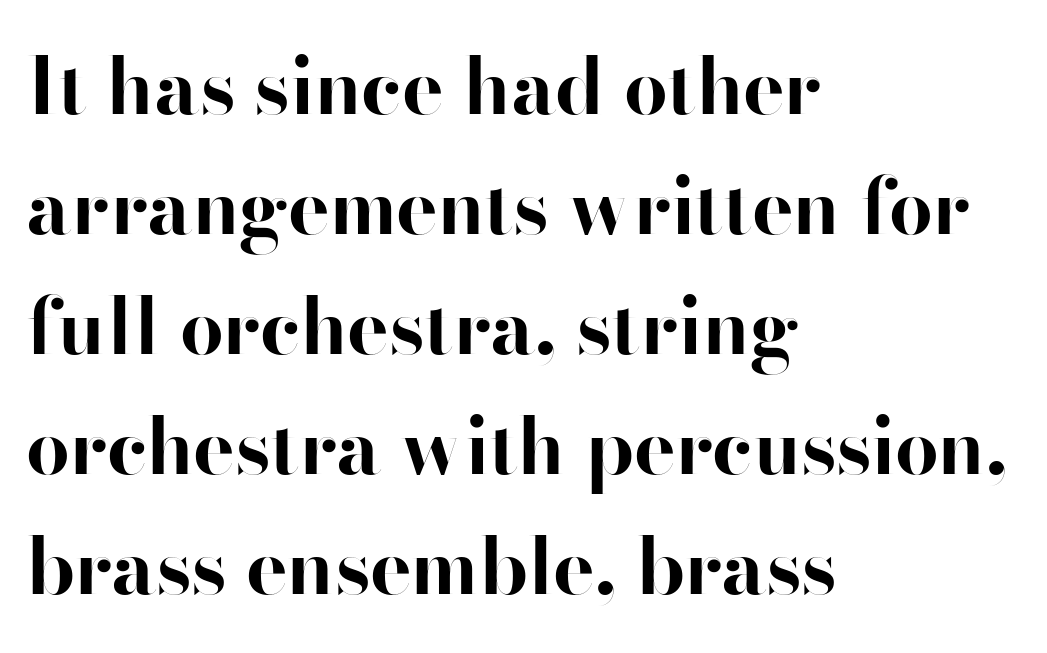
Do the letters lean? They stand straight. The rendering uses a moderate line-height, typical for paragraphs. Each word holds together tightly as a unit, with standard inter-letter gaps. You can tell from the bare stems that sans-serif type was used. Strokes here are thick enough to call this a true bold.
